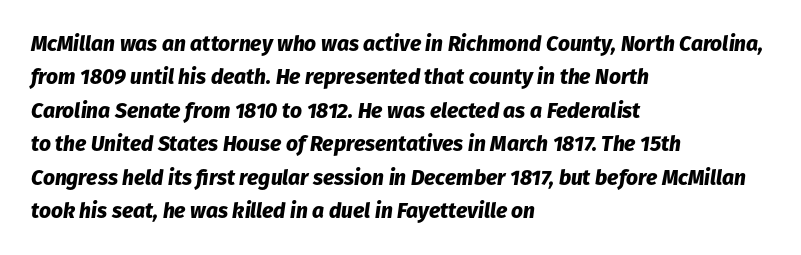
Q: Is the text bold? A: Yes.
Q: Is the text italic (slanted)? A: Yes, it leans right by about 8 degrees.
Q: Is the text underlined? A: No.
Q: How is the paragraph aligned? A: Left-aligned.
Q: Is the spacing between letters normal or unusually wide? A: Normal.
Q: Is the spacing between lines tight, normal or loose? A: Normal.
